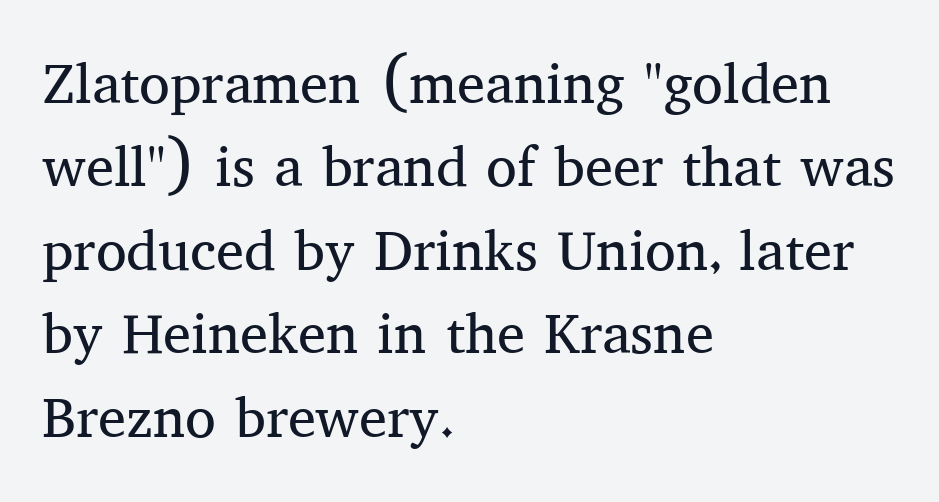
The image shows 56 px regular-weight serif type, upright; set left-aligned, normal line spacing (1.49x), normal letter spacing, not underlined; medium stroke contrast and a medium x-height.
